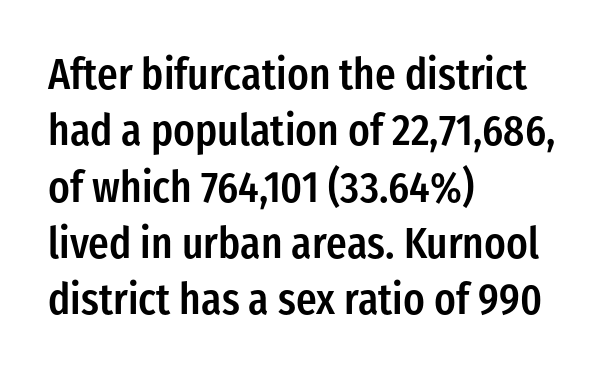
Q: Is the text bold? A: Semi-bold.
Q: Is the text italic (slanted)? A: No, it is upright.
Q: Is the typeface a serif or a sans-serif typeface? A: Sans-serif.
Q: Is the text underlined? A: No.
Q: How is the paragraph aligned? A: Left-aligned.
Q: Is the spacing between letters normal or unusually wide? A: Normal.
Q: Is the spacing between lines tight, normal or loose? A: Normal.
Q: Width (condensed, normal, or wide)? A: Condensed.
Q: Stroke contrast? A: Low.
Q: x-height? A: Medium.
Q: Monospaced? A: No.
